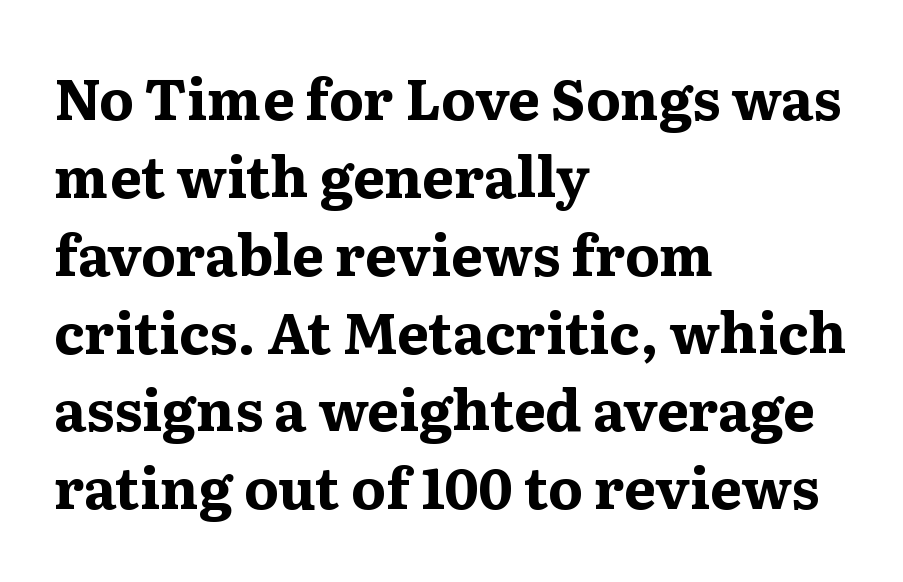
Posture: vertical. This sample has the flowing, uneven cadence of proportional lettering. A bare baseline throughout the passage. Honestly, the row spacing looks completely unremarkable.
